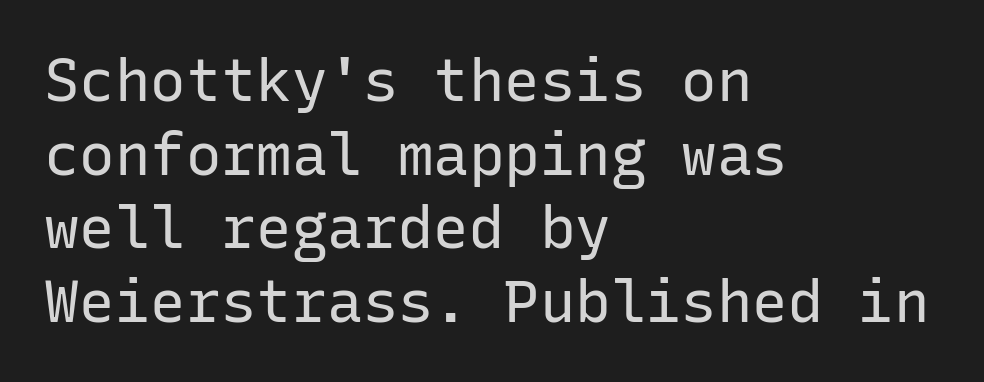
Q: Is the text bold? A: No.
Q: Is the text italic (slanted)? A: No, it is upright.
Q: Is the typeface a serif or a sans-serif typeface? A: Sans-serif.
Q: Is the text underlined? A: No.
Q: How is the paragraph aligned? A: Left-aligned.
Q: Is the spacing between letters normal or unusually wide? A: Normal.
Q: Is the spacing between lines tight, normal or loose? A: Normal.
Q: Width (condensed, normal, or wide)? A: Normal.
Q: Stroke contrast? A: Low.
Q: x-height? A: Medium.
Q: Monospaced? A: Yes.
